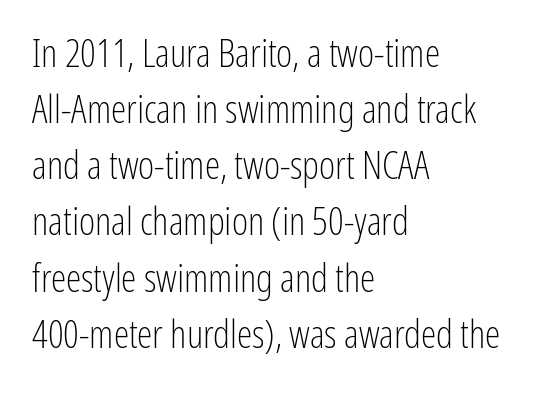
{"serif": "no", "italic": "no", "bold": "no", "weight": "light", "width": "condensed", "stroke_contrast": "low", "x_height": "medium", "monospaced": "no", "underline": "no", "align": "left", "line_spacing": "normal", "line_spacing_ratio": 1.44, "letter_spacing": "normal", "letter_spacing_em": 0.0, "glyph_px": 39}
